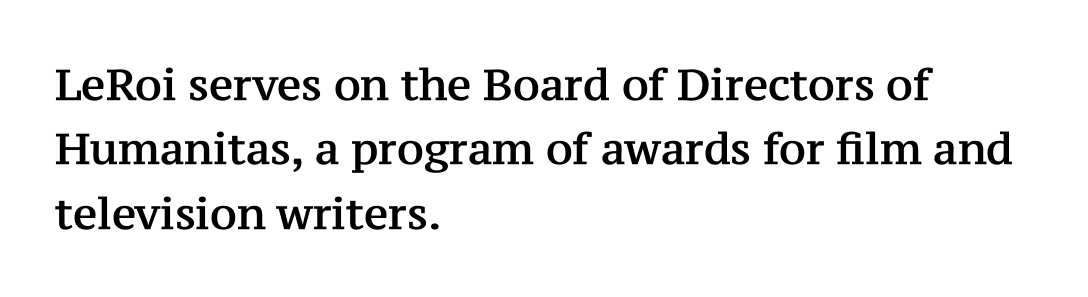
Compared with typical body copy, the letter spacing here is the same. In terms of posture, this sample is upright. Clear beneath every line of the passage. Regarding serifs, this sample has them. Looks like regular typesetting: each glyph gets only the width it needs. The lines in this sample share a left origin and differ only in where they stop.
